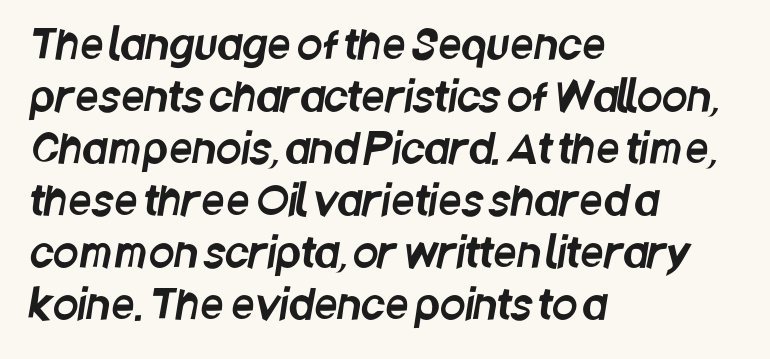
The image shows 41 px condensed sans-serif type; set left-aligned, normal line spacing (1.27x), normal letter spacing, not underlined; low stroke contrast and a large x-height.
